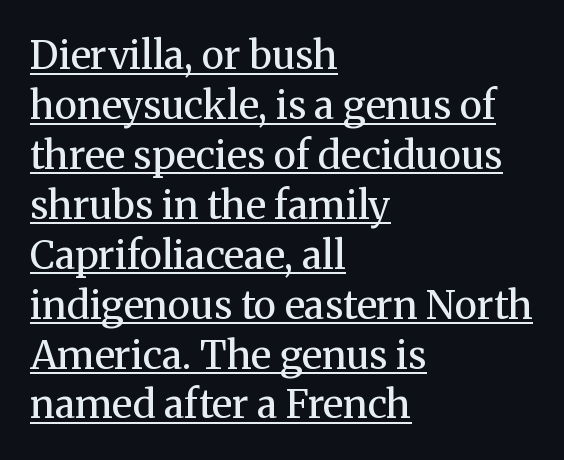
The image shows 39 px regular-weight serif type, upright; set left-aligned, normal line spacing (1.28x), normal letter spacing, underlined; medium stroke contrast and a medium x-height.
